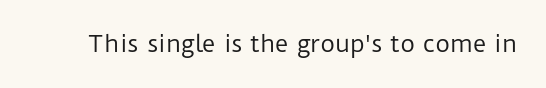
The type is set solid horizontally, with unmodified tracking. Words float on clear page, feet unadorned. A quiet, ordinary-to-light weight characterises the typeface. The type sits square on the baseline with zero lean.
